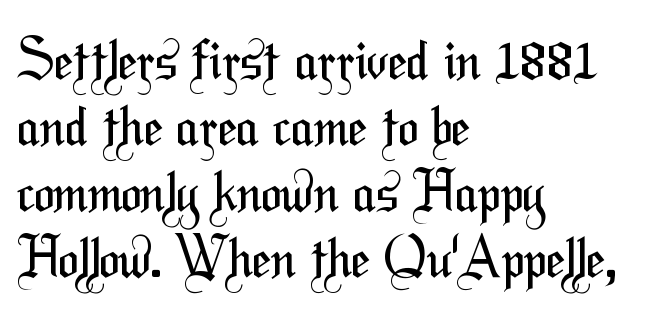
In terms of letterspacing, this is plain default setting. The baseline area is clear. A quiet, ordinary-to-light weight characterises the typeface. The letters advance in unequal steps, a hallmark of proportional type.
